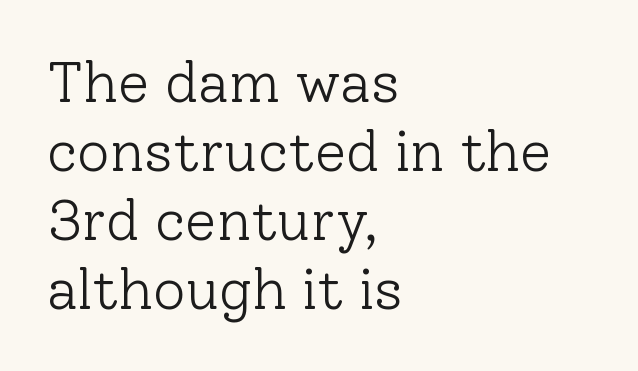
The image shows 57 px light serif type, upright; set left-aligned, line spacing 1.21x, normal letter spacing, not underlined; low stroke contrast and a medium x-height.
